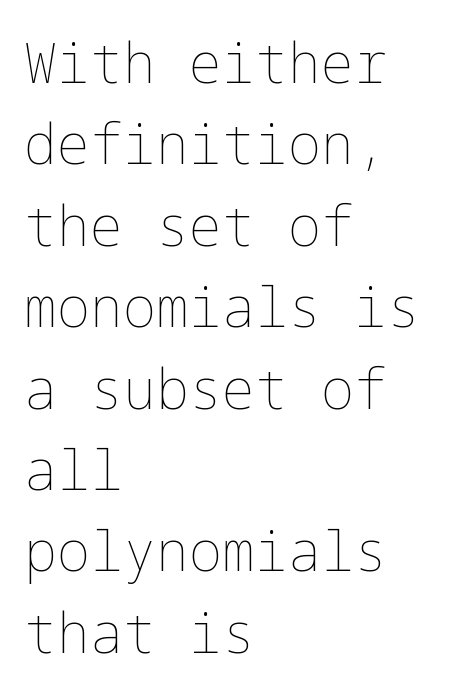
The image shows 55 px thin type, upright; set left-aligned, normal line spacing (1.48x), normal letter spacing, not underlined; low stroke contrast and a medium x-height.
